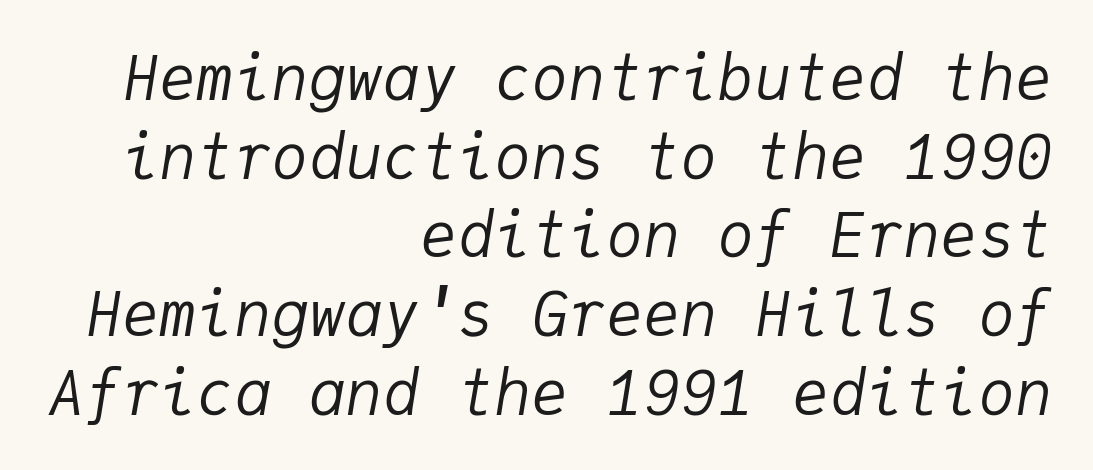
{"italic": "yes", "lean": "right", "slant_degrees": 9, "bold": "no", "weight": "regular", "width": "normal", "stroke_contrast": "low", "x_height": "medium", "monospaced": "yes", "underline": "no", "align": "right", "line_spacing": "normal", "line_spacing_ratio": 1.27, "letter_spacing": "normal", "letter_spacing_em": 0.0, "glyph_px": 62}
